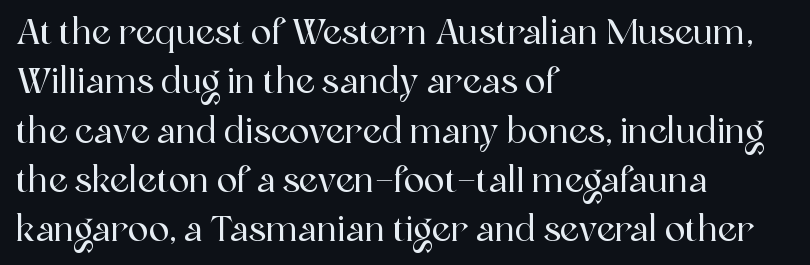
The image shows 34 px serif type, upright; set left-aligned, normal line spacing (1.45x), normal letter spacing, not underlined; a medium x-height.
